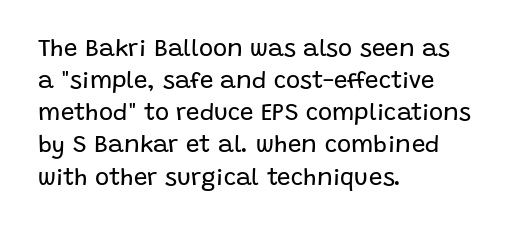
Q: Is the text bold? A: No.
Q: Is the text italic (slanted)? A: No, it is upright.
Q: Is the text underlined? A: No.
Q: How is the paragraph aligned? A: Left-aligned.
Q: Is the spacing between letters normal or unusually wide? A: Normal.
Q: Is the spacing between lines tight, normal or loose? A: Normal.
